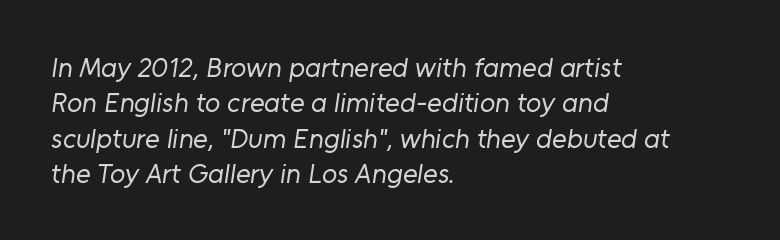
No extra tracking has been applied to these lines. Think of a printed novel: that variable character pitch is what you see here. Are there feet on the stems? There aren't — it's a sans. Leading: standard.
